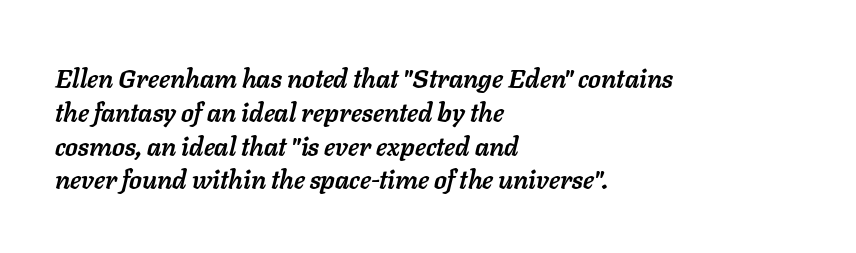
The zone under the glyphs is completely vacant. A dark, heavy texture on the line: the type is bold. There's an unmistakable incline to the writing here. Where is the straight margin? On the left. Baseline-to-baseline distance is the conventional proportion of letter height.
